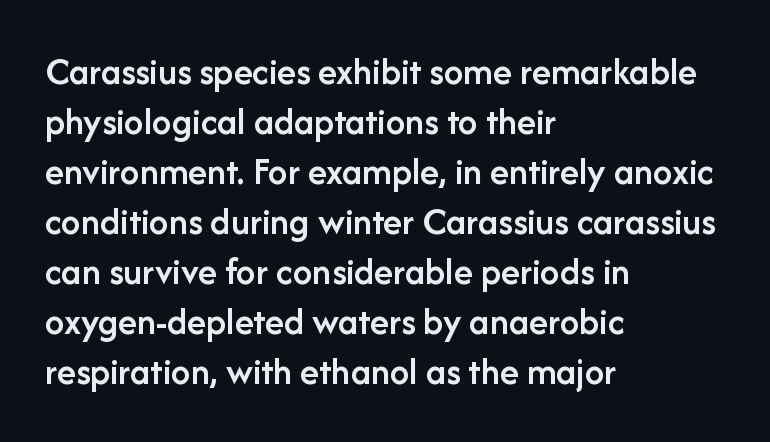
The image shows 39 px semibold sans-serif type, upright; set left-aligned, normal line spacing (1.28x), normal letter spacing, not underlined; low stroke contrast and a medium x-height.
